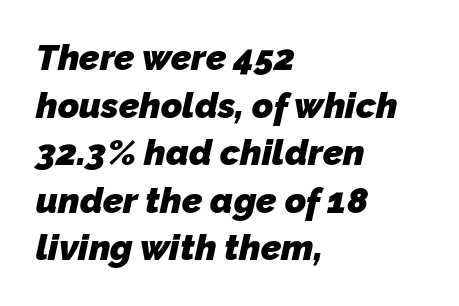
Q: Is the text bold? A: Yes.
Q: Is the typeface a serif or a sans-serif typeface? A: Sans-serif.
Q: Is the text underlined? A: No.
Q: How is the paragraph aligned? A: Left-aligned.
Q: Is the spacing between letters normal or unusually wide? A: Normal.
Q: Is the spacing between lines tight, normal or loose? A: Normal.
Q: Width (condensed, normal, or wide)? A: Normal.
Q: Stroke contrast? A: Low.
Q: x-height? A: Medium.
Q: Monospaced? A: No.
